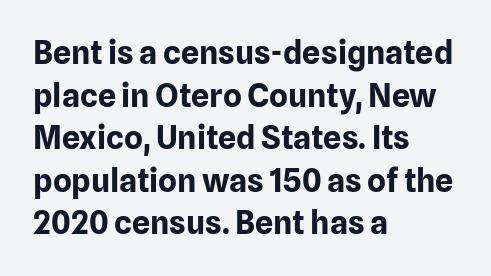
{"serif": "no", "italic": "no", "bold": "yes", "weight": "bold", "width": "normal", "stroke_contrast": "low", "x_height": "medium", "monospaced": "no", "underline": "no", "align": "left", "line_spacing": "normal", "line_spacing_ratio": 1.33, "letter_spacing": "normal", "letter_spacing_em": 0.0, "glyph_px": 32}
